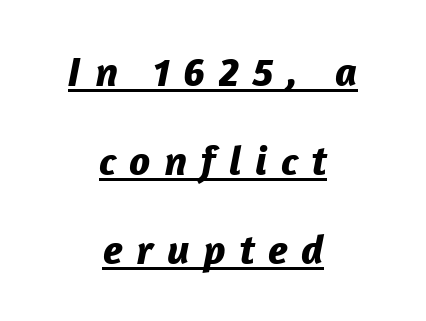
Q: Is the text bold? A: Yes.
Q: Is the text italic (slanted)? A: Yes, it leans right by about 12 degrees.
Q: Is the text underlined? A: Yes.
Q: How is the paragraph aligned? A: Centered.
Q: Is the spacing between letters normal or unusually wide? A: Unusually wide.
Q: Is the spacing between lines tight, normal or loose? A: Loose.
Q: Width (condensed, normal, or wide)? A: Normal.
Q: Stroke contrast? A: Low.
Q: x-height? A: Medium.
Q: Monospaced? A: No.
